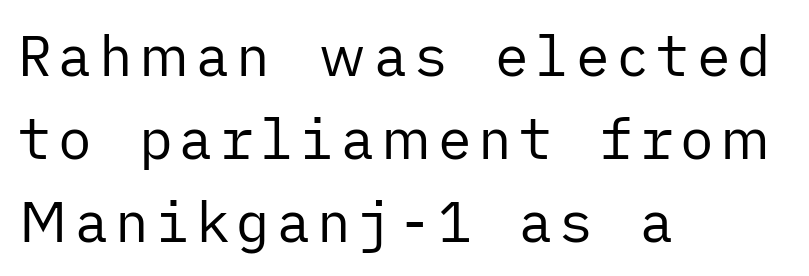
{"serif": "no", "italic": "no", "bold": "no", "weight": "regular", "width": "normal", "stroke_contrast": "low", "x_height": "medium", "underline": "no", "align": "left", "line_spacing": "normal", "line_spacing_ratio": 1.48, "glyph_px": 56}
